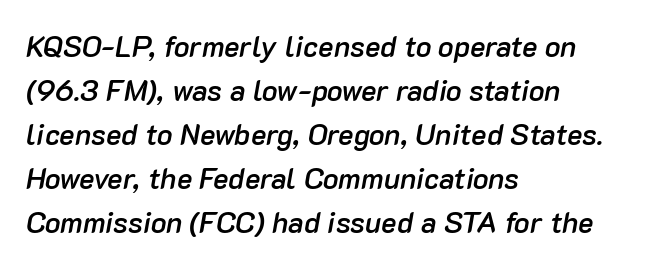
Bare-footed words on every line. The typesetter chose a ragged-right arrangement here. Looking at the ascenders, they clearly lean. Spacing verdict: proportional, widths tailored to each character.
